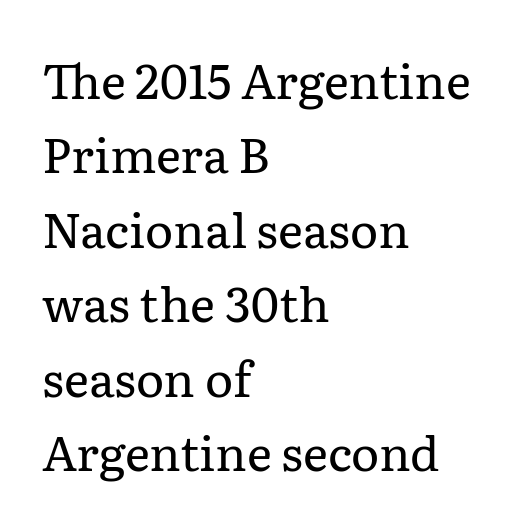
Q: Is the text bold? A: No.
Q: Is the text italic (slanted)? A: No, it is upright.
Q: Is the typeface a serif or a sans-serif typeface? A: Serif.
Q: Is the text underlined? A: No.
Q: How is the paragraph aligned? A: Left-aligned.
Q: Is the spacing between letters normal or unusually wide? A: Normal.
Q: Is the spacing between lines tight, normal or loose? A: Normal.
Q: Width (condensed, normal, or wide)? A: Normal.
Q: Stroke contrast? A: Low.
Q: x-height? A: Medium.
Q: Monospaced? A: No.
